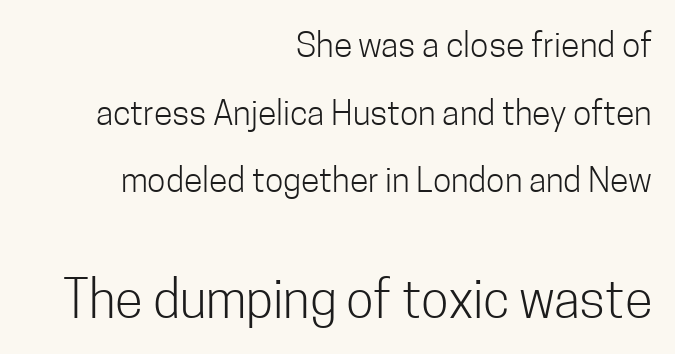
The image shows 51 px light, condensed sans-serif type, upright; set right-aligned, loose line spacing (1.99x), normal letter spacing, not underlined; the second (bottom) block is 1.5x larger; low stroke contrast and a medium x-height.
